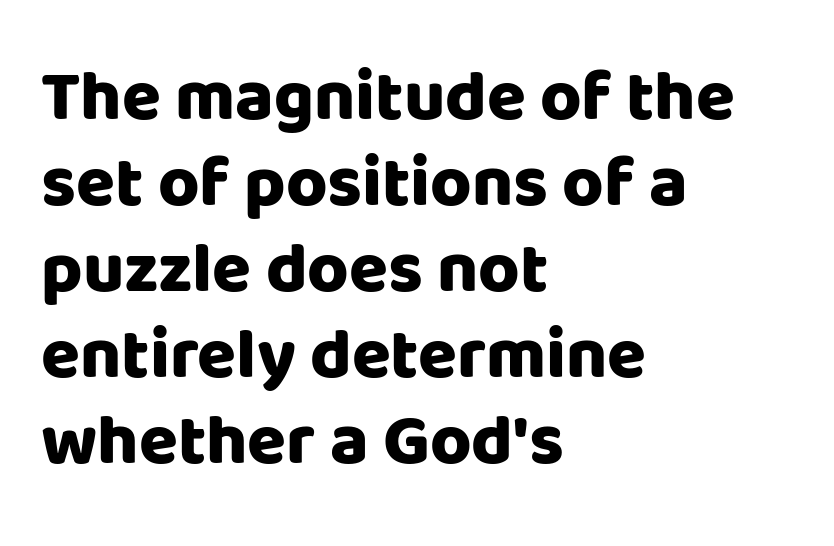
The image shows 71 px heavy sans-serif type, upright; set left-aligned, line spacing 1.21x, normal letter spacing, not underlined; low stroke contrast and a large x-height.
